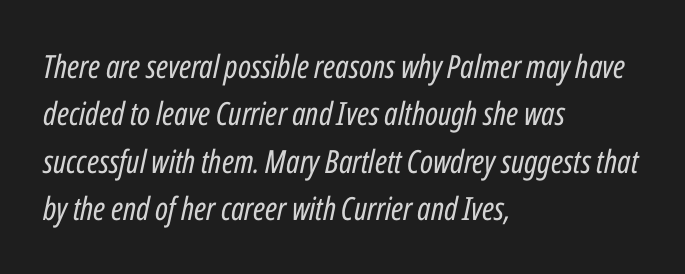
The letters sit at their default tracking, neither squeezed nor spread. Emphasis-style slanted type is in use. Each letter keeps its own natural width here, so spacing adapts to shape. One-word summary of the alignment: left.
